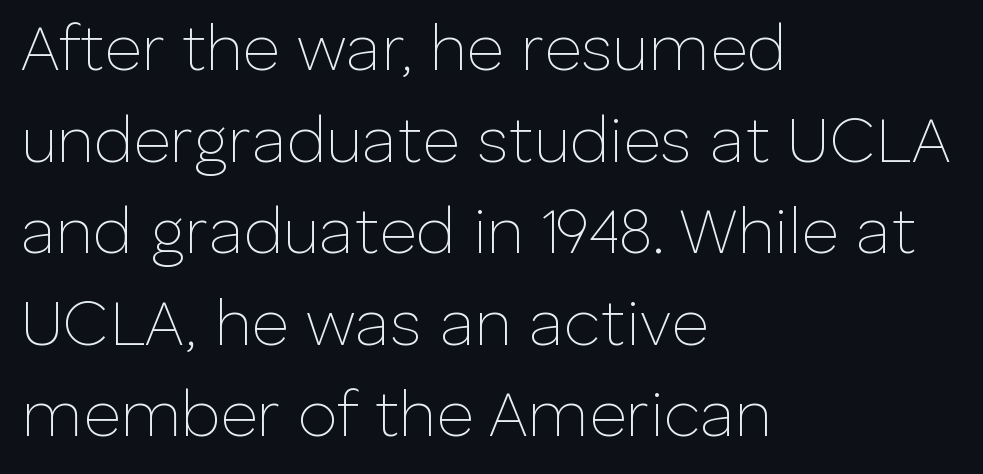
Q: Is the text bold? A: No.
Q: Is the text italic (slanted)? A: No, it is upright.
Q: Is the typeface a serif or a sans-serif typeface? A: Sans-serif.
Q: Is the text underlined? A: No.
Q: How is the paragraph aligned? A: Left-aligned.
Q: Is the spacing between letters normal or unusually wide? A: Normal.
Q: Is the spacing between lines tight, normal or loose? A: Normal.
Q: Width (condensed, normal, or wide)? A: Normal.
Q: Stroke contrast? A: Low.
Q: x-height? A: Medium.
Q: Monospaced? A: No.
